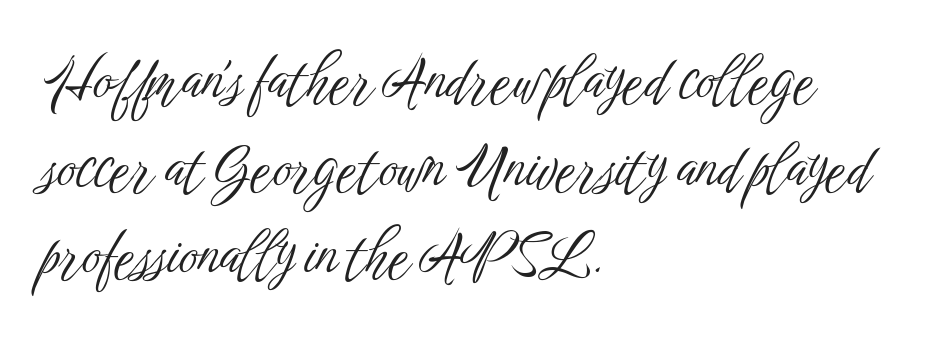
{"serif": "no", "bold": "no", "weight": "light", "width": "condensed", "stroke_contrast": "low", "x_height": "medium", "monospaced": "no", "underline": "no", "align": "left", "line_spacing": "normal", "line_spacing_ratio": 1.51, "letter_spacing": "normal", "letter_spacing_em": 0.0, "glyph_px": 58}
